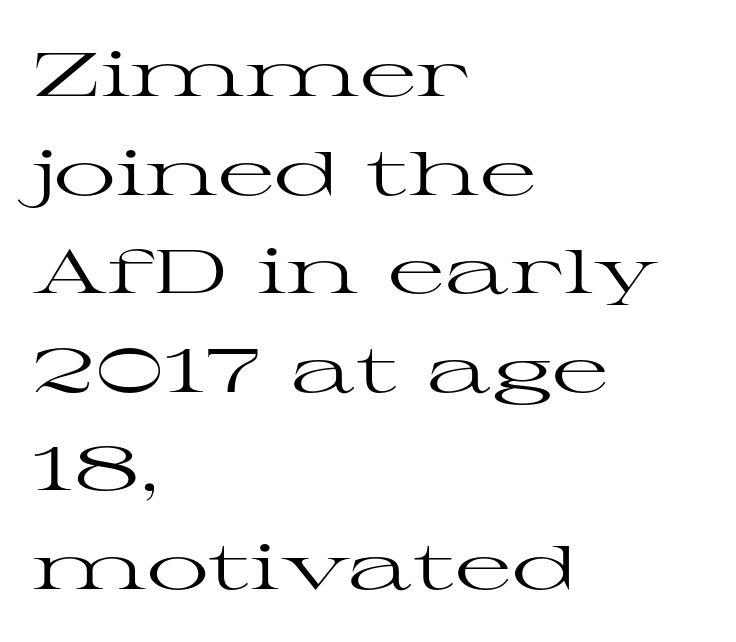
The image shows 62 px regular-weight, wide serif type, upright; set left-aligned, normal line spacing (1.59x), normal letter spacing, not underlined; high stroke contrast and a medium x-height.
